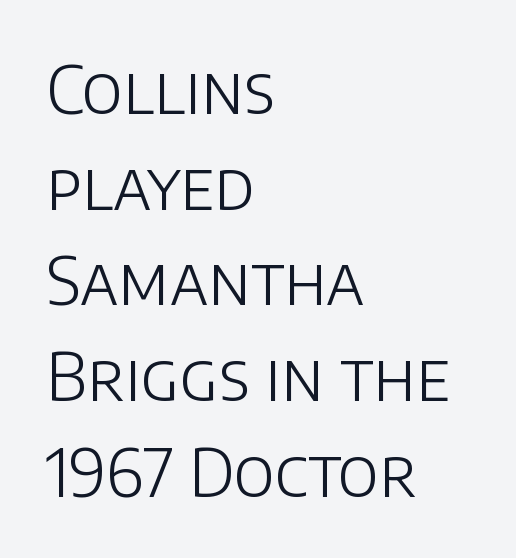
Q: Is the text bold? A: No.
Q: Is the text italic (slanted)? A: No, it is upright.
Q: Is the typeface a serif or a sans-serif typeface? A: Sans-serif.
Q: Is the text underlined? A: No.
Q: How is the paragraph aligned? A: Left-aligned.
Q: Is the spacing between letters normal or unusually wide? A: Normal.
Q: Is the spacing between lines tight, normal or loose? A: Normal.
Q: Width (condensed, normal, or wide)? A: Normal.
Q: Stroke contrast? A: Low.
Q: x-height? A: Large.
Q: Monospaced? A: No.
